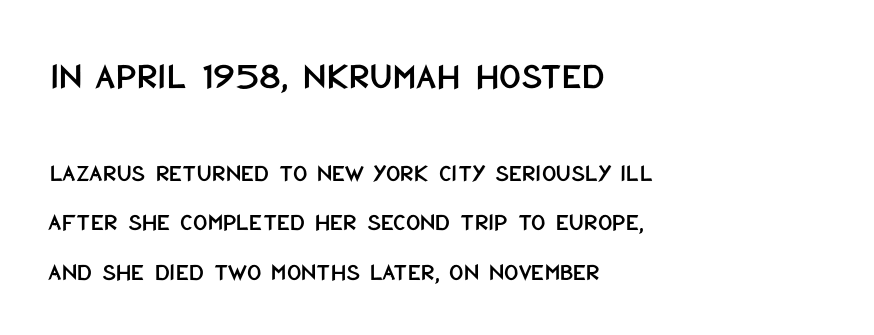
The image shows 38 px condensed sans-serif type, upright; set left-aligned, loose line spacing (1.98x), normal letter spacing, not underlined; the first (top) block is 1.52x larger; low stroke contrast and a large x-height.
